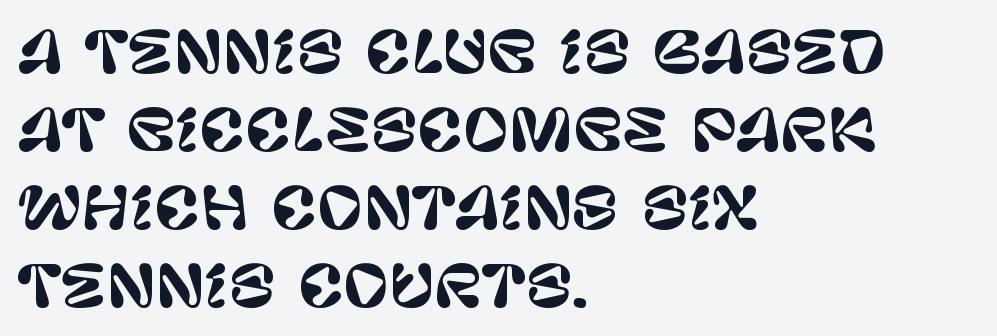
The image shows 56 px sans-serif type; set left-aligned, normal line spacing (1.39x), normal letter spacing, not underlined; low stroke contrast and a large x-height.
